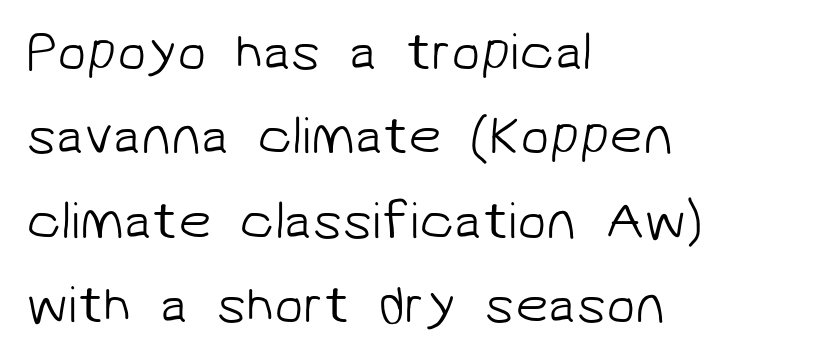
{"serif": "no", "bold": "no", "weight": "light", "width": "normal", "stroke_contrast": "low", "x_height": "medium", "monospaced": "no", "underline": "no", "align": "left", "line_spacing": "normal", "line_spacing_ratio": 1.59, "letter_spacing": "normal", "letter_spacing_em": 0.0, "glyph_px": 53}
